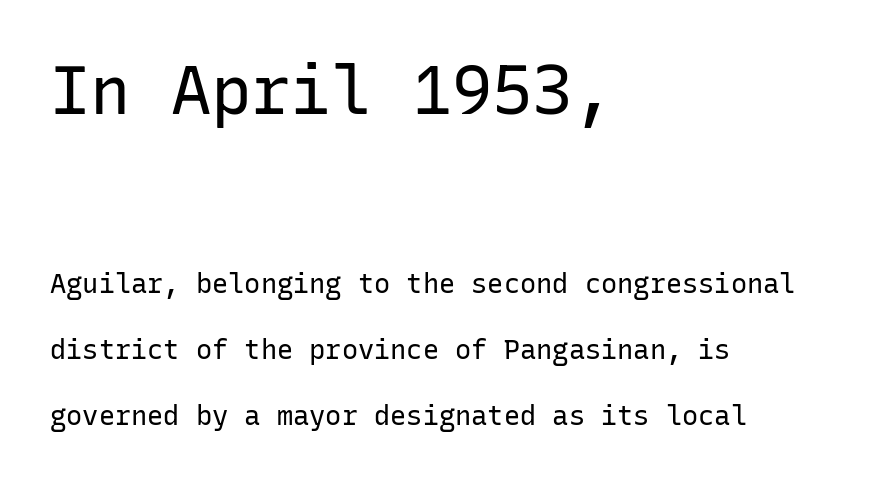
The image shows 67 px regular-weight sans-serif type, upright, monospaced; set left-aligned, loose line spacing (2.44x), normal letter spacing, not underlined; the first (top) block is 2.48x larger; low stroke contrast and a medium x-height.
